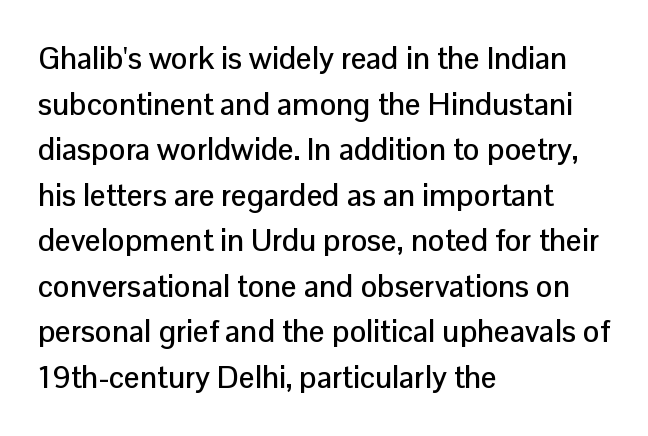
Q: Is the text italic (slanted)? A: No, it is upright.
Q: Is the typeface a serif or a sans-serif typeface? A: Sans-serif.
Q: Is the text underlined? A: No.
Q: How is the paragraph aligned? A: Left-aligned.
Q: Is the spacing between letters normal or unusually wide? A: Normal.
Q: Is the spacing between lines tight, normal or loose? A: Normal.
Q: Width (condensed, normal, or wide)? A: Normal.
Q: Stroke contrast? A: Low.
Q: x-height? A: Medium.
Q: Monospaced? A: No.
